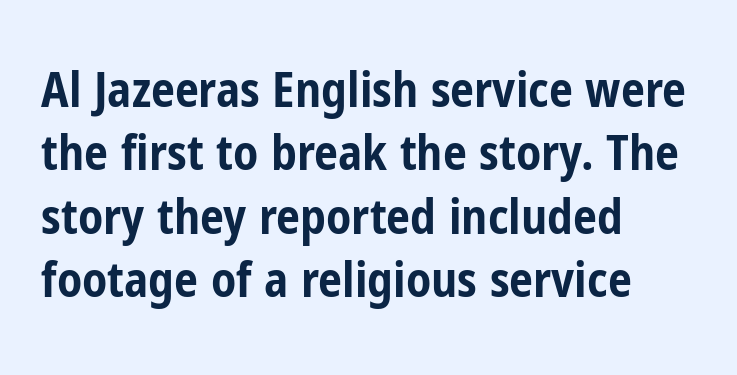
I'd describe the lettering as bold — thick and assertive. Normally led — the rows are evenly, conventionally spaced. The rendering uses natural spacing where letterforms have individual widths. Check the space under the baseline: it is left empty.
